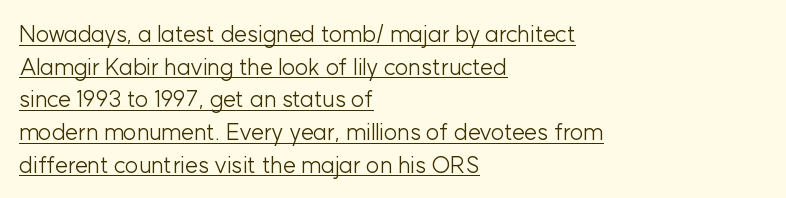
{"italic": "no", "bold": "no", "underline": "yes", "align": "left", "line_spacing": "normal", "line_spacing_ratio": 1.42, "letter_spacing": "normal", "letter_spacing_em": 0.0, "glyph_px": 23}
